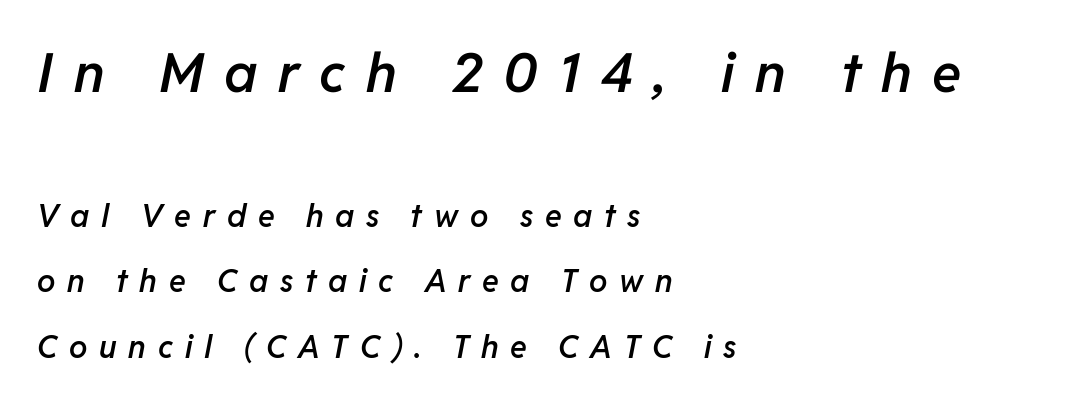
Q: Is the text bold? A: Semi-bold.
Q: Is the text italic (slanted)? A: Yes, it leans right by about 11 degrees.
Q: Is the text underlined? A: No.
Q: How is the paragraph aligned? A: Left-aligned.
Q: Is the spacing between letters normal or unusually wide? A: Unusually wide.
Q: Is the spacing between lines tight, normal or loose? A: Loose.
Q: Which block of text is set in a larger size, the first (top) or the second (bottom)? A: The first (top) one.
Q: Width (condensed, normal, or wide)? A: Normal.
Q: Stroke contrast? A: Low.
Q: x-height? A: Medium.
Q: Monospaced? A: No.
